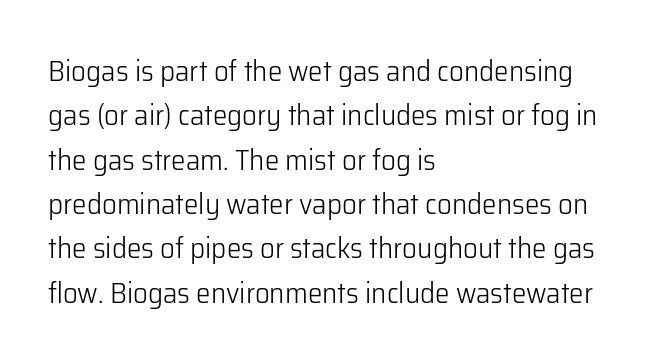
The image shows 29 px light sans-serif type, upright; set left-aligned, normal line spacing (1.53x), normal letter spacing, not underlined; low stroke contrast and a medium x-height.
